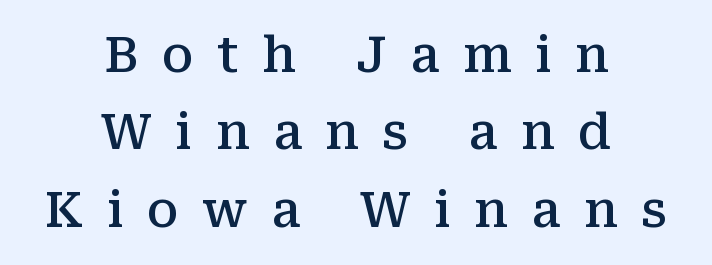
The image shows 49 px semibold serif type, upright; set centered, normal line spacing (1.58x), unusually wide letter spacing (+0.48 em), not underlined; medium stroke contrast and a medium x-height.
